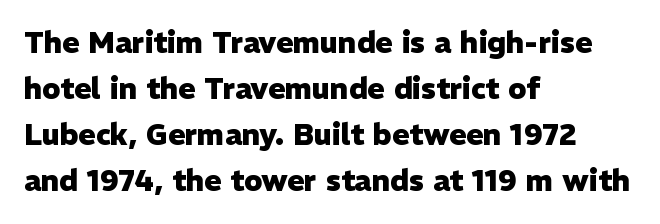
The image shows 29 px heavy sans-serif type, upright; set left-aligned, normal line spacing (1.59x), normal letter spacing, not underlined; low stroke contrast and a medium x-height.
